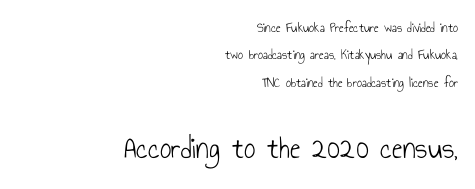
Q: Is the text bold? A: No.
Q: Is the text italic (slanted)? A: No, it is upright.
Q: Is the typeface a serif or a sans-serif typeface? A: Sans-serif.
Q: Is the text underlined? A: No.
Q: How is the paragraph aligned? A: Right-aligned.
Q: Is the spacing between letters normal or unusually wide? A: Normal.
Q: Is the spacing between lines tight, normal or loose? A: Loose.
Q: Which block of text is set in a larger size, the first (top) or the second (bottom)? A: The second (bottom) one.
Q: Width (condensed, normal, or wide)? A: Condensed.
Q: Stroke contrast? A: Low.
Q: x-height? A: Small.
Q: Monospaced? A: No.
